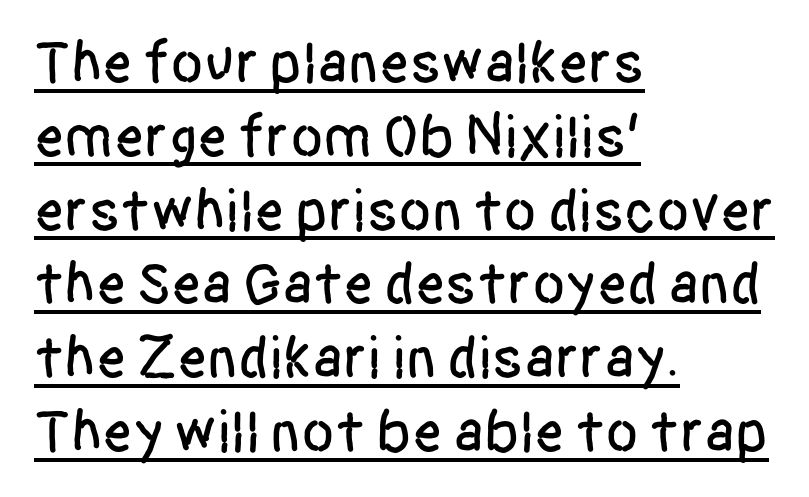
Letter spacing: default. The rag falls on the right side of this text block. The rendering uses natural spacing where letterforms have individual widths. Caption: lettering with a line underneath.
